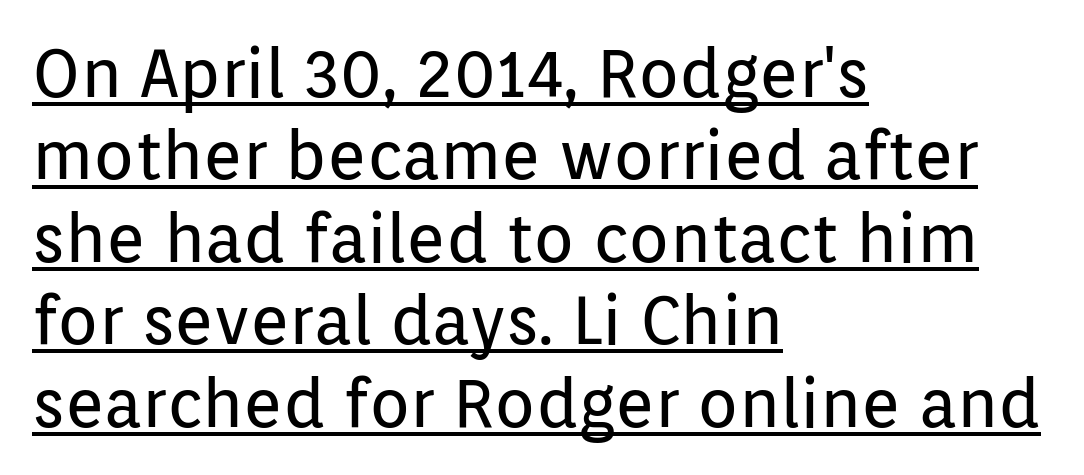
Q: Is the text bold? A: No.
Q: Is the text italic (slanted)? A: No, it is upright.
Q: Is the typeface a serif or a sans-serif typeface? A: Sans-serif.
Q: Is the text underlined? A: Yes.
Q: How is the paragraph aligned? A: Left-aligned.
Q: Is the spacing between letters normal or unusually wide? A: Normal.
Q: Width (condensed, normal, or wide)? A: Normal.
Q: Stroke contrast? A: Low.
Q: x-height? A: Medium.
Q: Monospaced? A: No.
